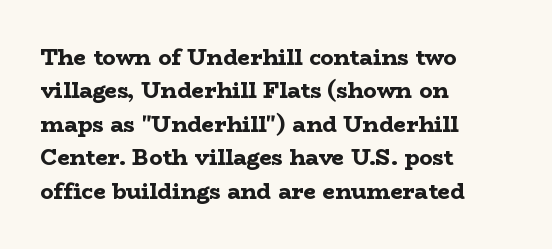
The image shows 22 px bold type, upright; set left-aligned, normal line spacing (1.52x), normal letter spacing, not underlined.
